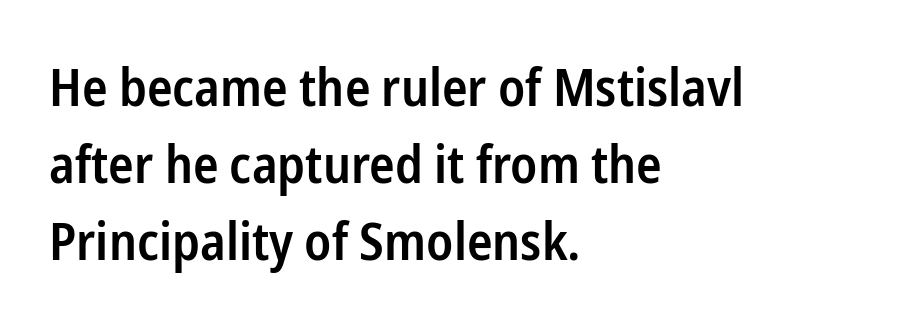
Q: Is the text bold? A: Semi-bold.
Q: Is the text italic (slanted)? A: No, it is upright.
Q: Is the typeface a serif or a sans-serif typeface? A: Sans-serif.
Q: Is the text underlined? A: No.
Q: How is the paragraph aligned? A: Left-aligned.
Q: Is the spacing between letters normal or unusually wide? A: Normal.
Q: Is the spacing between lines tight, normal or loose? A: Normal.
Q: Width (condensed, normal, or wide)? A: Condensed.
Q: Stroke contrast? A: Low.
Q: x-height? A: Medium.
Q: Monospaced? A: No.
